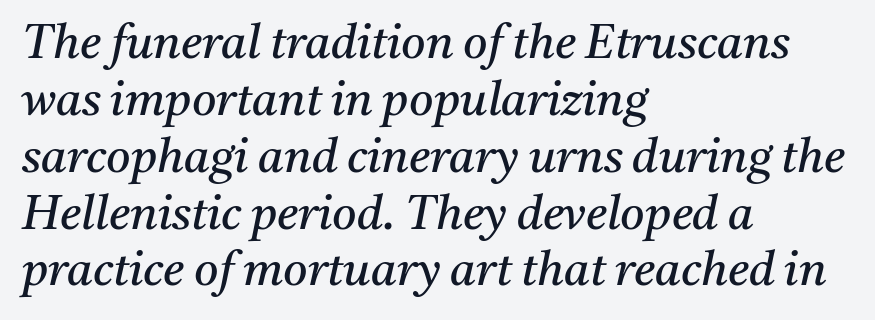
The image shows 47 px regular-weight serif type, italic (leaning right); set left-aligned, line spacing 1.21x, normal letter spacing, not underlined; medium stroke contrast and a medium x-height.
